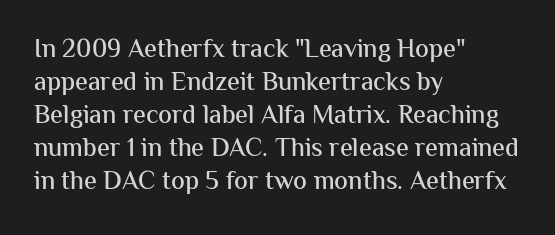
The image shows 26 px text type, upright; set left-aligned, normal line spacing (1.27x), normal letter spacing, not underlined.
